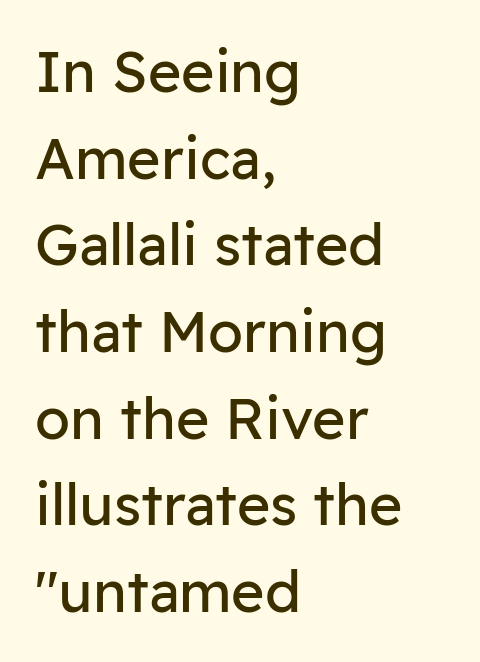
Q: Is the text bold? A: No.
Q: Is the text italic (slanted)? A: No, it is upright.
Q: Is the typeface a serif or a sans-serif typeface? A: Sans-serif.
Q: Is the text underlined? A: No.
Q: How is the paragraph aligned? A: Left-aligned.
Q: Is the spacing between letters normal or unusually wide? A: Normal.
Q: Is the spacing between lines tight, normal or loose? A: Normal.
Q: Width (condensed, normal, or wide)? A: Normal.
Q: Stroke contrast? A: Low.
Q: x-height? A: Medium.
Q: Monospaced? A: No.
